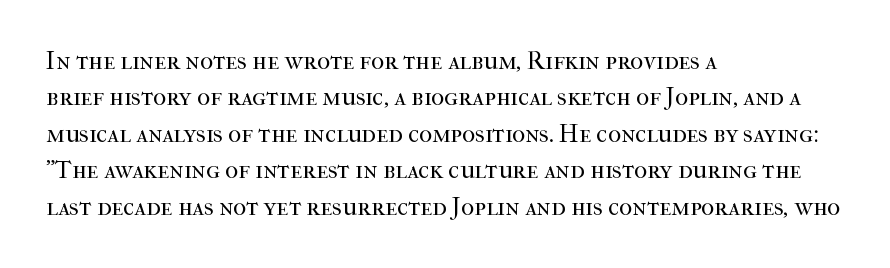
Q: Is the text bold? A: No.
Q: Is the text italic (slanted)? A: No, it is upright.
Q: Is the text underlined? A: No.
Q: How is the paragraph aligned? A: Left-aligned.
Q: Is the spacing between letters normal or unusually wide? A: Normal.
Q: Is the spacing between lines tight, normal or loose? A: Normal.
